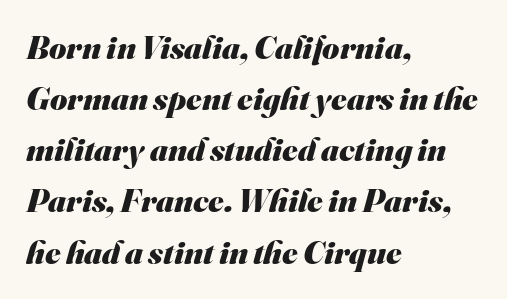
Q: Is the text bold? A: Yes.
Q: Is the typeface a serif or a sans-serif typeface? A: Sans-serif.
Q: Is the text underlined? A: No.
Q: How is the paragraph aligned? A: Left-aligned.
Q: Is the spacing between letters normal or unusually wide? A: Normal.
Q: Is the spacing between lines tight, normal or loose? A: Normal.
Q: Width (condensed, normal, or wide)? A: Normal.
Q: Stroke contrast? A: Medium.
Q: x-height? A: Small.
Q: Monospaced? A: No.
